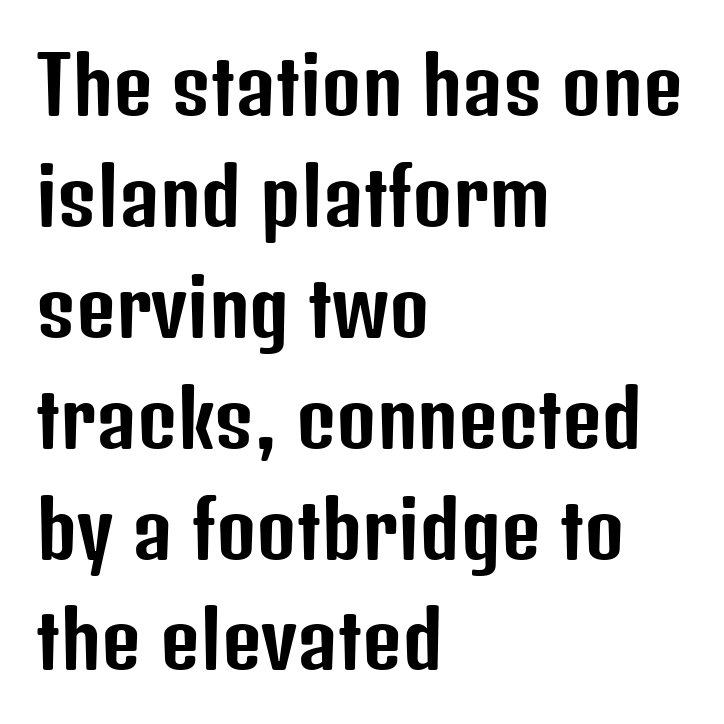
Q: Is the text italic (slanted)? A: No, it is upright.
Q: Is the typeface a serif or a sans-serif typeface? A: Sans-serif.
Q: Is the text underlined? A: No.
Q: How is the paragraph aligned? A: Left-aligned.
Q: Is the spacing between letters normal or unusually wide? A: Normal.
Q: Is the spacing between lines tight, normal or loose? A: Normal.
Q: Width (condensed, normal, or wide)? A: Condensed.
Q: Stroke contrast? A: Low.
Q: x-height? A: Medium.
Q: Monospaced? A: No.
